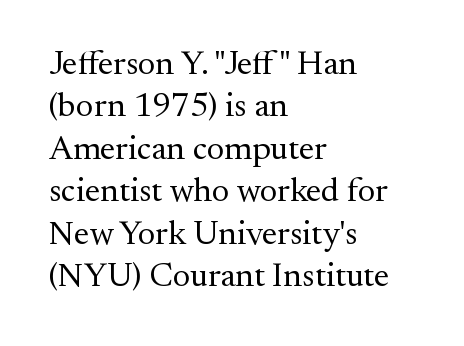
The image shows 34 px regular-weight serif type, upright; set left-aligned, normal line spacing (1.25x), normal letter spacing, not underlined; medium stroke contrast and a small x-height.
